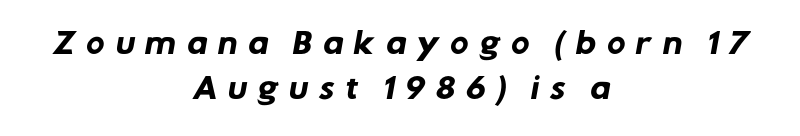
{"serif": "no", "bold": "yes", "weight": "heavy", "width": "normal", "stroke_contrast": "low", "x_height": "medium", "monospaced": "no", "underline": "no", "align": "center", "line_spacing": "normal", "line_spacing_ratio": 1.59, "letter_spacing": "wide", "letter_spacing_em": 0.34, "glyph_px": 28}
